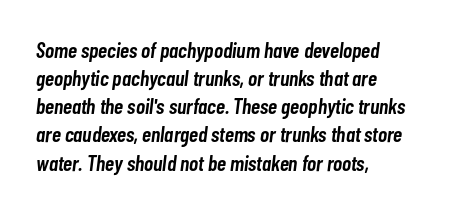
Horizontally, the lines are justified to the leading edge only. Moderately thickened strokes mark this as semibold type. The glyphs look as if they've been sheared to an angle. Caption: standard tracking, unaltered. Has an underline been added? It has not.
